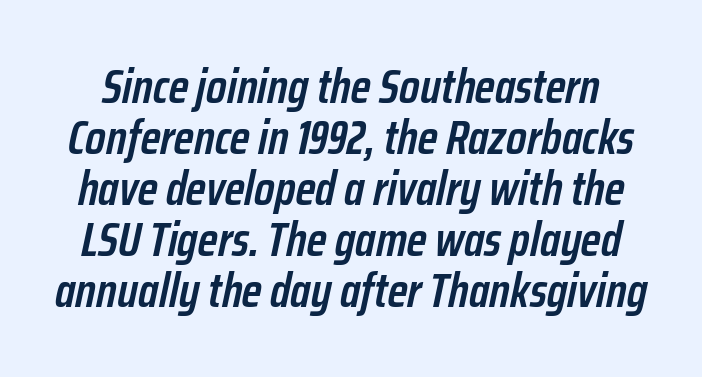
The image shows 48 px semibold, condensed type, italic (leaning right); set tight line spacing (1.06x), normal letter spacing, not underlined; low stroke contrast and a medium x-height.
